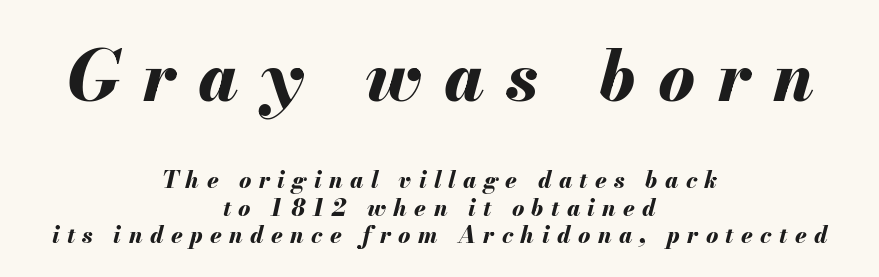
The image shows 69 px bold type, italic (leaning right); set centered, line spacing 1.21x, unusually wide letter spacing (+0.32 em), not underlined; the first (top) block is 3.0x larger; medium stroke contrast and a small x-height.
